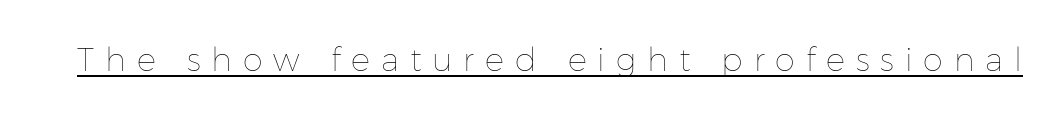
Think standard paragraph weight, or any step lighter than that. Ascenders rise straight up at ninety degrees. The passage shown has open, widely tracked lettering throughout. Notice how a bar underscores the lettering throughout. The face used here is proportionally spaced, like ordinary book or web type.
